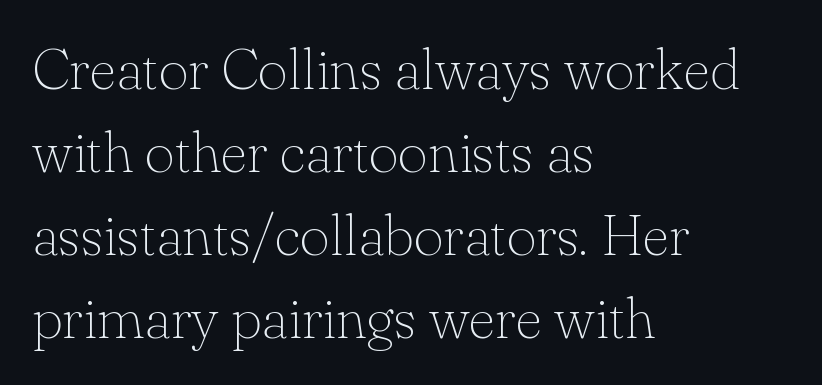
Q: Is the text bold? A: No.
Q: Is the text italic (slanted)? A: No, it is upright.
Q: Is the typeface a serif or a sans-serif typeface? A: Serif.
Q: Is the text underlined? A: No.
Q: How is the paragraph aligned? A: Left-aligned.
Q: Is the spacing between letters normal or unusually wide? A: Normal.
Q: Is the spacing between lines tight, normal or loose? A: Normal.
Q: Width (condensed, normal, or wide)? A: Normal.
Q: Stroke contrast? A: Low.
Q: x-height? A: Small.
Q: Monospaced? A: No.
